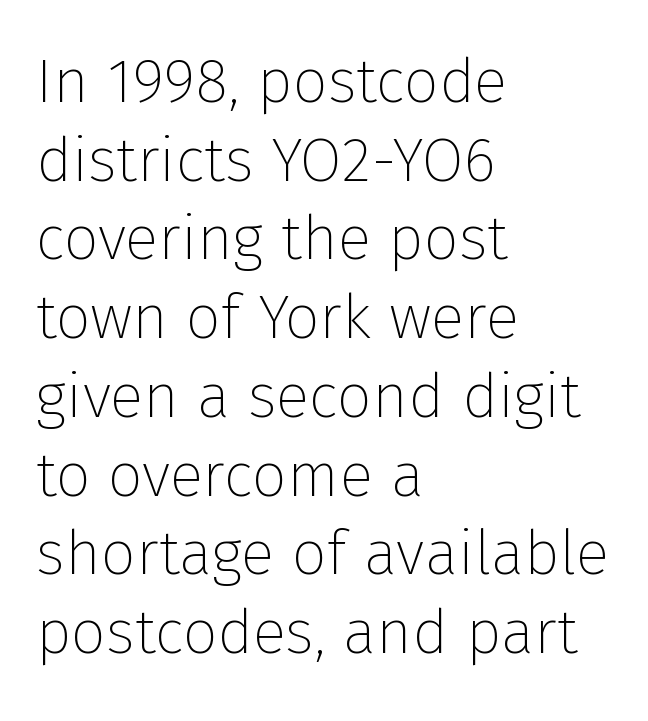
The image shows 62 px thin sans-serif type, upright; set left-aligned, normal line spacing (1.27x), normal letter spacing, not underlined; low stroke contrast and a medium x-height.
